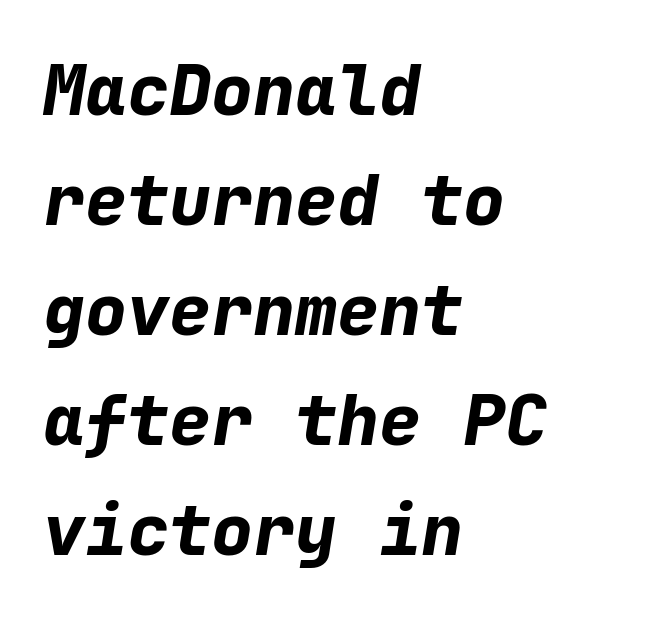
Q: Is the text bold? A: Yes.
Q: Is the text italic (slanted)? A: Yes, it leans right by about 9 degrees.
Q: Is the text underlined? A: No.
Q: How is the paragraph aligned? A: Left-aligned.
Q: Is the spacing between letters normal or unusually wide? A: Normal.
Q: Is the spacing between lines tight, normal or loose? A: Normal.
Q: Width (condensed, normal, or wide)? A: Normal.
Q: Stroke contrast? A: Low.
Q: x-height? A: Medium.
Q: Monospaced? A: Yes.
